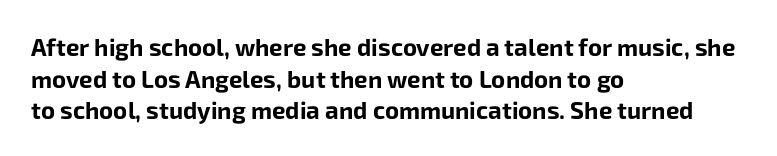
{"italic": "no", "bold": "yes", "underline": "no", "align": "left", "line_spacing": "normal", "line_spacing_ratio": 1.32, "letter_spacing": "normal", "letter_spacing_em": 0.0, "glyph_px": 24}
